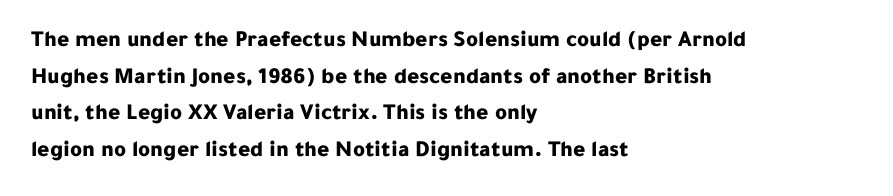
Visually the block forms a straight wall on the left and a jagged coastline on the right. The letters are bold, with thick, heavy strokes. The gap between lines stays unmarked. This sample keeps an unexceptional amount of space between lines. The horizontal fit of the characters is conventional and even. Vertical strokes here are truly vertical.
